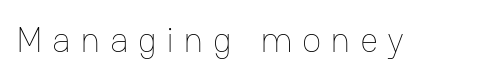
{"italic": "no", "bold": "no", "weight": "thin", "width": "normal", "stroke_contrast": "low", "x_height": "medium", "monospaced": "no", "underline": "no", "letter_spacing": "wide", "letter_spacing_em": 0.25, "glyph_px": 36}
